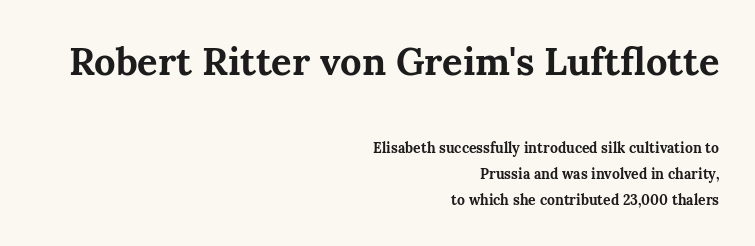
Q: Is the text bold? A: Yes.
Q: Is the text italic (slanted)? A: No, it is upright.
Q: Is the typeface a serif or a sans-serif typeface? A: Serif.
Q: Is the text underlined? A: No.
Q: How is the paragraph aligned? A: Right-aligned.
Q: Is the spacing between letters normal or unusually wide? A: Normal.
Q: Which block of text is set in a larger size, the first (top) or the second (bottom)? A: The first (top) one.
Q: Width (condensed, normal, or wide)? A: Normal.
Q: Stroke contrast? A: Medium.
Q: x-height? A: Medium.
Q: Monospaced? A: No.
